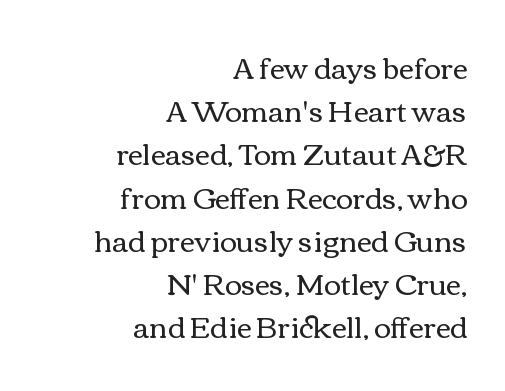
{"italic": "no", "bold": "no", "weight": "regular", "width": "wide", "x_height": "medium", "monospaced": "no", "underline": "no", "align": "right", "line_spacing": "normal", "line_spacing_ratio": 1.49, "letter_spacing": "normal", "letter_spacing_em": 0.0, "glyph_px": 29}
